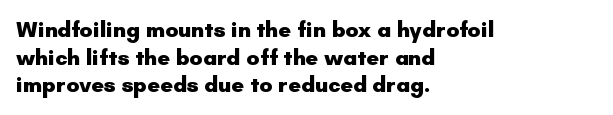
The image shows 22 px bold type, upright; set left-aligned, normal line spacing (1.26x), normal letter spacing, not underlined.
